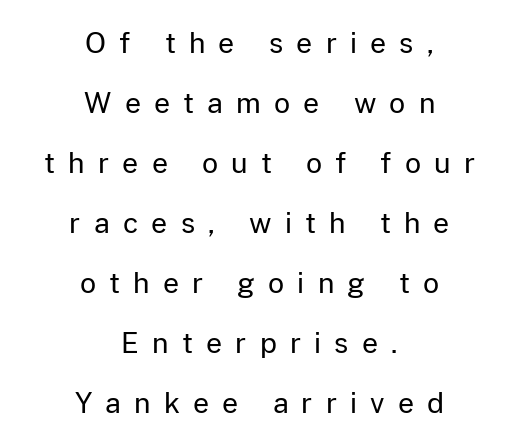
{"serif": "no", "italic": "no", "bold": "no", "weight": "regular", "width": "normal", "stroke_contrast": "low", "x_height": "medium", "monospaced": "no", "underline": "no", "align": "center", "line_spacing": "loose", "line_spacing_ratio": 2.14, "letter_spacing": "wide", "letter_spacing_em": 0.47, "glyph_px": 28}
